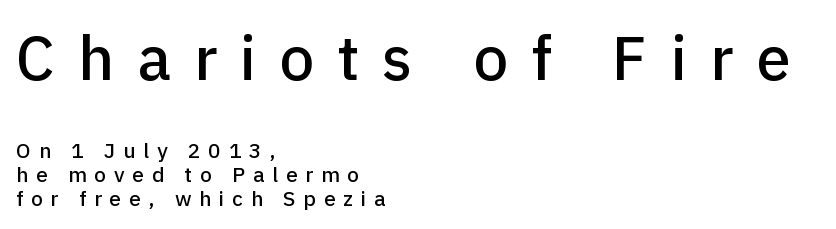
Type size steps down from the first block to the second. Here the designer chose a conventional face with non-uniform glyph widths. No italicization has been applied; the sample stays upright. A typesetter would call this heavily tracked-out type. The passage shown stacks its lines with hardly any gap.
